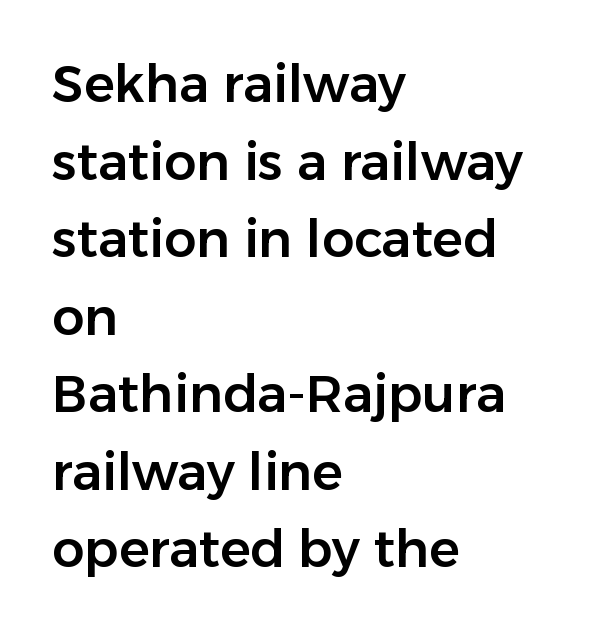
{"serif": "no", "italic": "no", "width": "normal", "stroke_contrast": "low", "x_height": "medium", "monospaced": "no", "underline": "no", "align": "left", "line_spacing": "normal", "line_spacing_ratio": 1.52, "letter_spacing": "normal", "letter_spacing_em": 0.0, "glyph_px": 51}
